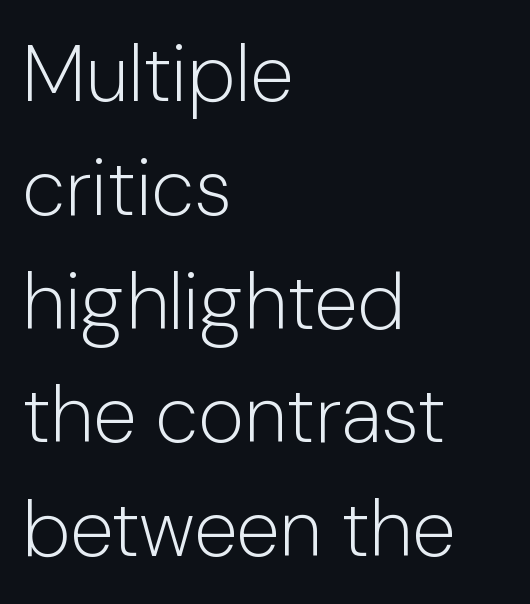
Q: Is the text bold? A: No.
Q: Is the text italic (slanted)? A: No, it is upright.
Q: Is the typeface a serif or a sans-serif typeface? A: Sans-serif.
Q: Is the text underlined? A: No.
Q: How is the paragraph aligned? A: Left-aligned.
Q: Is the spacing between letters normal or unusually wide? A: Normal.
Q: Is the spacing between lines tight, normal or loose? A: Normal.
Q: Width (condensed, normal, or wide)? A: Normal.
Q: Stroke contrast? A: Low.
Q: x-height? A: Medium.
Q: Monospaced? A: No.
